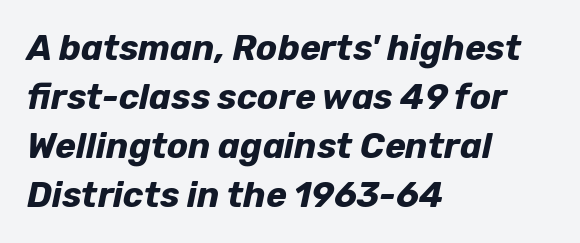
The image shows 35 px bold type, italic (leaning right); set left-aligned, normal line spacing (1.4x), normal letter spacing, not underlined; low stroke contrast and a medium x-height.
